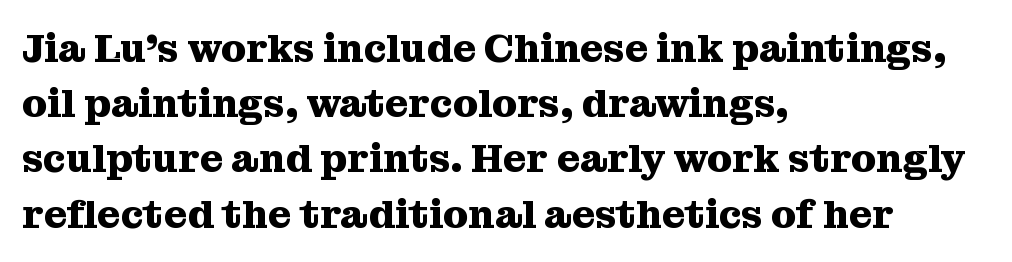
The line-height multiplier appears to be the usual default. Here the designer chose a conventional face with non-uniform glyph widths. You can tell it's not italic because the verticals are truly vertical. Unmarked baselines from the first word to the last. Look at the stroke-to-counter ratio: heavy, a bold. Letter spacing: default.
